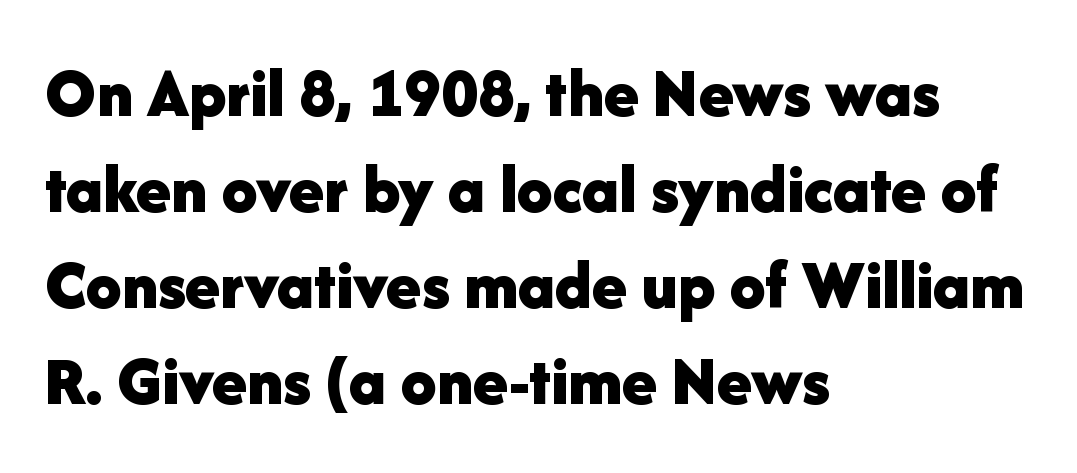
As a designer I'd log this as weight 700, bold. The passage shown is typeset with a sans-serif family. The block of text has a typical density, with ordinary space between rows. The lines are quadded left. Standard letterfit; no display-style spreading of the glyphs. The space beneath each line is pristine and unruled.
